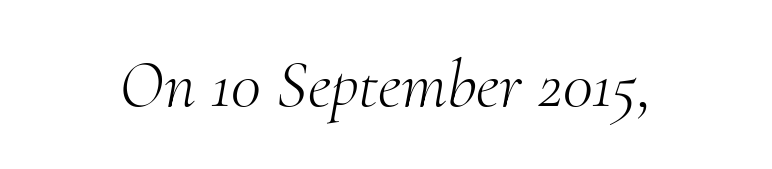
Q: Is the text bold? A: No.
Q: Is the text italic (slanted)? A: Yes, it leans right by about 10 degrees.
Q: Is the typeface a serif or a sans-serif typeface? A: Serif.
Q: Is the text underlined? A: No.
Q: Is the spacing between letters normal or unusually wide? A: Normal.
Q: Width (condensed, normal, or wide)? A: Normal.
Q: Stroke contrast? A: Medium.
Q: x-height? A: Small.
Q: Monospaced? A: No.
